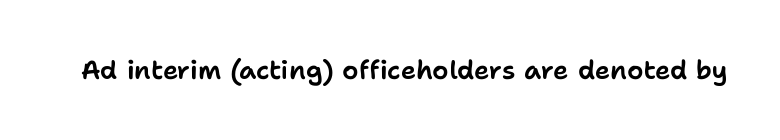
The image shows 26 px text type, upright; set normal letter spacing, not underlined.
